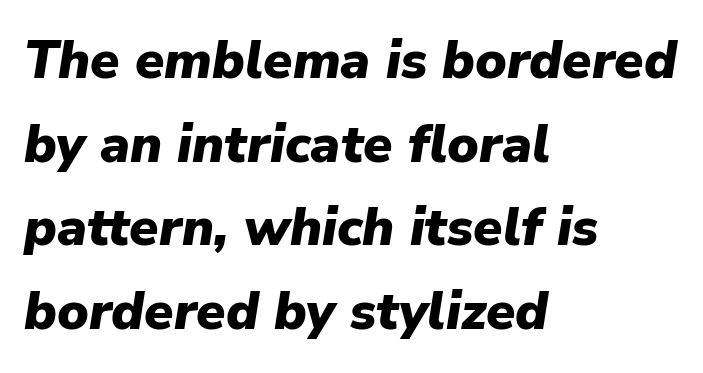
Q: Is the text bold? A: Yes.
Q: Is the text italic (slanted)? A: Yes, it leans right by about 9 degrees.
Q: Is the text underlined? A: No.
Q: How is the paragraph aligned? A: Left-aligned.
Q: Is the spacing between letters normal or unusually wide? A: Normal.
Q: Is the spacing between lines tight, normal or loose? A: Normal.
Q: Width (condensed, normal, or wide)? A: Normal.
Q: Stroke contrast? A: Low.
Q: x-height? A: Medium.
Q: Monospaced? A: No.
